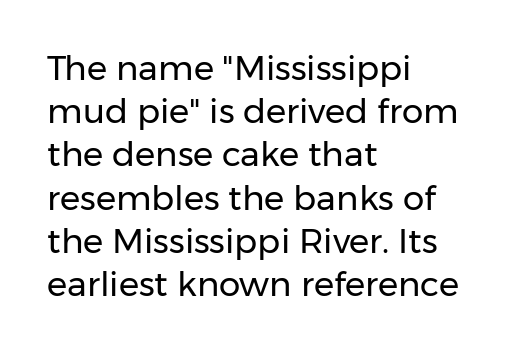
The image shows 34 px regular-weight sans-serif type, upright; set left-aligned, normal line spacing (1.27x), normal letter spacing, not underlined; low stroke contrast and a medium x-height.
